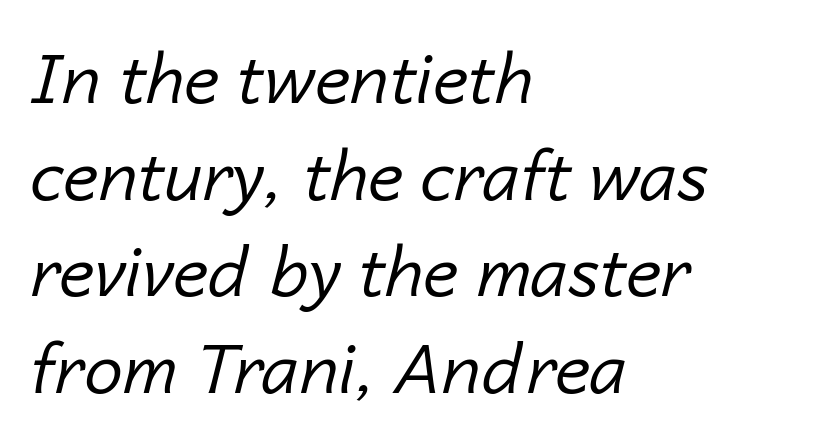
The image shows 69 px regular-weight type, italic (leaning right); set left-aligned, normal line spacing (1.4x), normal letter spacing, not underlined; low stroke contrast and a medium x-height.
